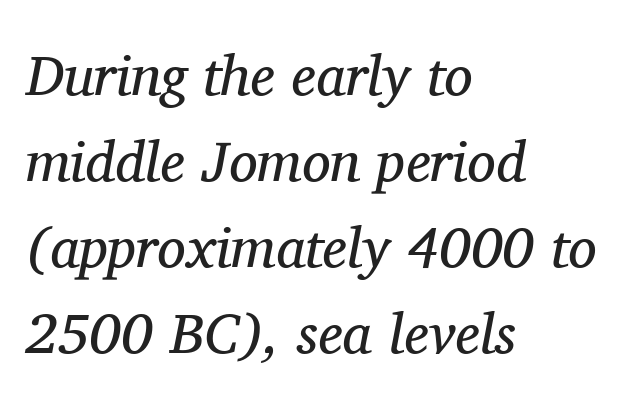
The image shows 57 px regular-weight serif type, italic (leaning right); set left-aligned, normal line spacing (1.51x), normal letter spacing, not underlined; medium stroke contrast and a medium x-height.
